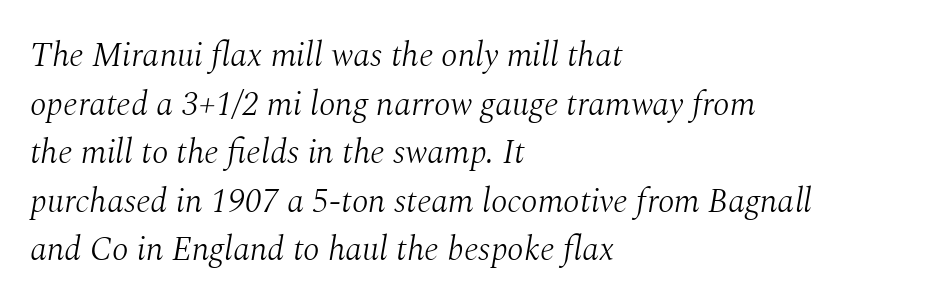
{"serif": "yes", "italic": "yes", "lean": "right", "slant_degrees": 10, "bold": "no", "weight": "light", "width": "normal", "stroke_contrast": "medium", "x_height": "medium", "monospaced": "no", "underline": "no", "align": "left", "line_spacing": "normal", "line_spacing_ratio": 1.43, "letter_spacing": "normal", "letter_spacing_em": 0.0, "glyph_px": 34}
